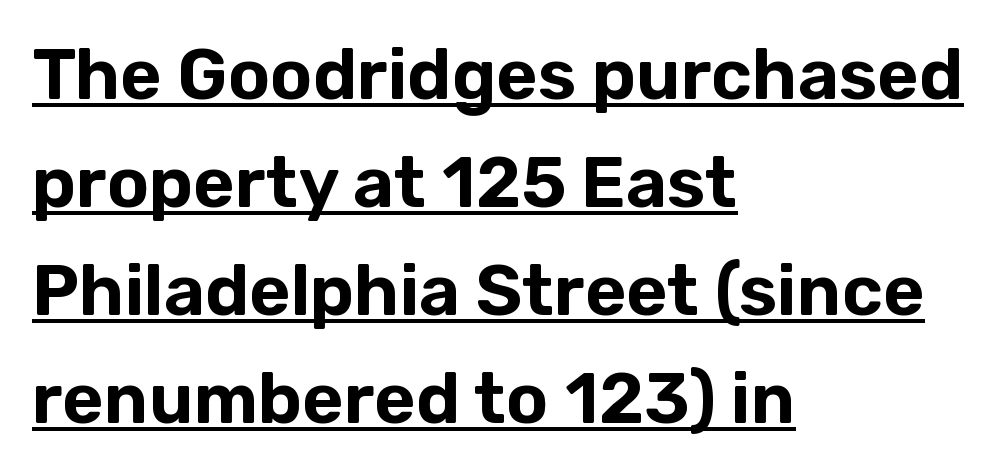
The image shows 71 px sans-serif type, upright; set left-aligned, normal line spacing (1.52x), normal letter spacing, underlined; low stroke contrast and a medium x-height.
